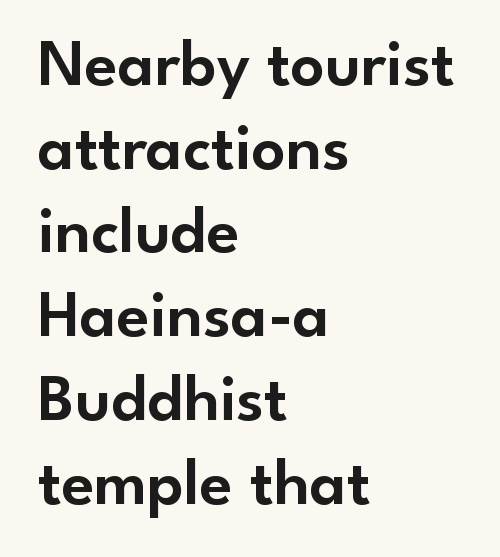
Q: Is the text italic (slanted)? A: No, it is upright.
Q: Is the typeface a serif or a sans-serif typeface? A: Sans-serif.
Q: Is the text underlined? A: No.
Q: How is the paragraph aligned? A: Left-aligned.
Q: Is the spacing between letters normal or unusually wide? A: Normal.
Q: Is the spacing between lines tight, normal or loose? A: Normal.
Q: Width (condensed, normal, or wide)? A: Normal.
Q: Stroke contrast? A: Low.
Q: x-height? A: Small.
Q: Monospaced? A: No.
